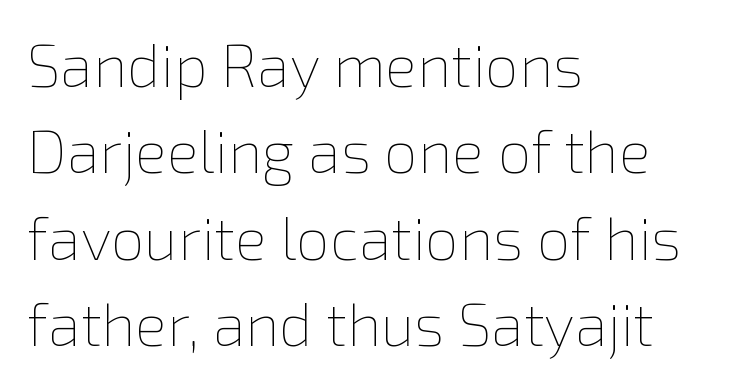
{"italic": "no", "bold": "no", "weight": "thin", "width": "normal", "x_height": "medium", "monospaced": "no", "underline": "no", "align": "left", "line_spacing": "normal", "line_spacing_ratio": 1.44, "letter_spacing": "normal", "letter_spacing_em": 0.0, "glyph_px": 60}
